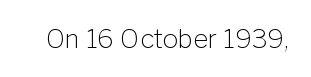
The image shows 26 px text type, upright; set normal letter spacing, not underlined.
